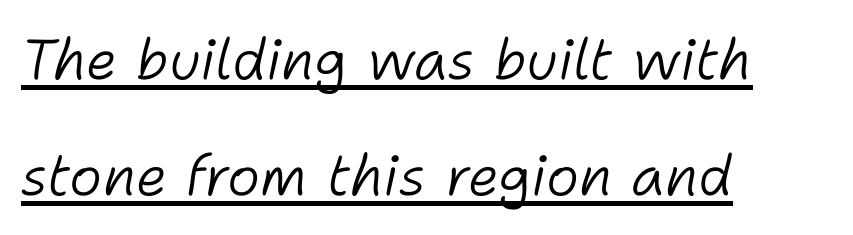
The image shows 56 px light type, italic (leaning right); set left-aligned, loose line spacing (2.08x), normal letter spacing, underlined; low stroke contrast and a medium x-height.
